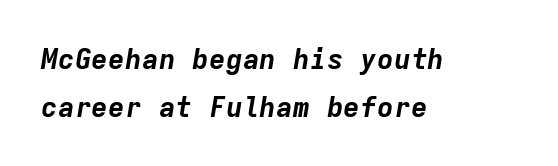
The image shows 28 px bold type, italic (leaning right), monospaced; set left-aligned, line spacing 1.71x, normal letter spacing, not underlined; low stroke contrast and a medium x-height.
